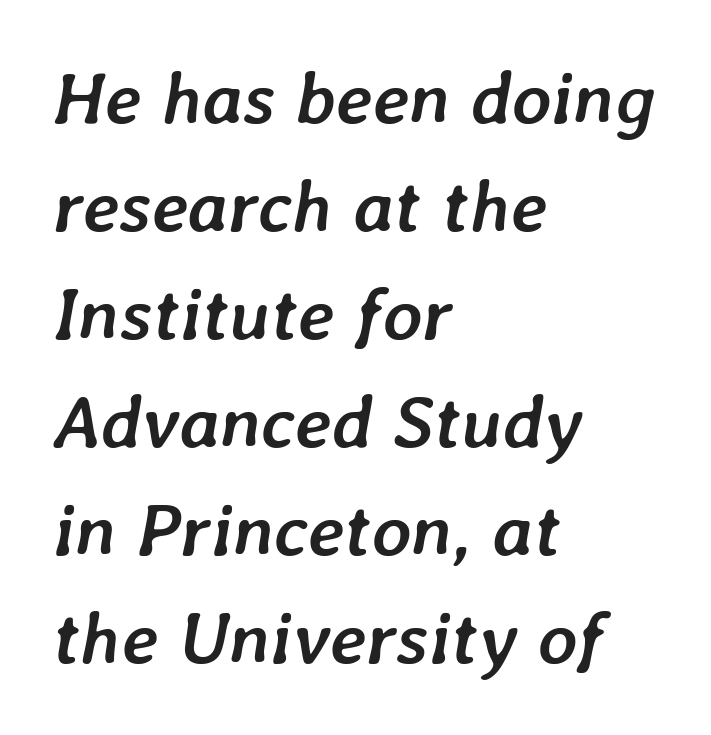
Q: Is the text bold? A: Yes.
Q: Is the text italic (slanted)? A: Yes, it leans right by about 7 degrees.
Q: Is the text underlined? A: No.
Q: How is the paragraph aligned? A: Left-aligned.
Q: Is the spacing between letters normal or unusually wide? A: Normal.
Q: Is the spacing between lines tight, normal or loose? A: Normal.
Q: Width (condensed, normal, or wide)? A: Normal.
Q: Stroke contrast? A: Low.
Q: x-height? A: Medium.
Q: Monospaced? A: No.
